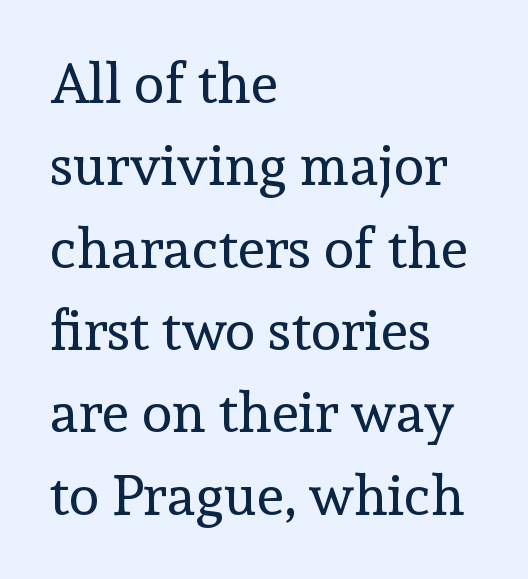
Q: Is the text bold? A: No.
Q: Is the text italic (slanted)? A: No, it is upright.
Q: Is the typeface a serif or a sans-serif typeface? A: Serif.
Q: Is the text underlined? A: No.
Q: How is the paragraph aligned? A: Left-aligned.
Q: Is the spacing between letters normal or unusually wide? A: Normal.
Q: Is the spacing between lines tight, normal or loose? A: Normal.
Q: Width (condensed, normal, or wide)? A: Normal.
Q: x-height? A: Medium.
Q: Monospaced? A: No.
